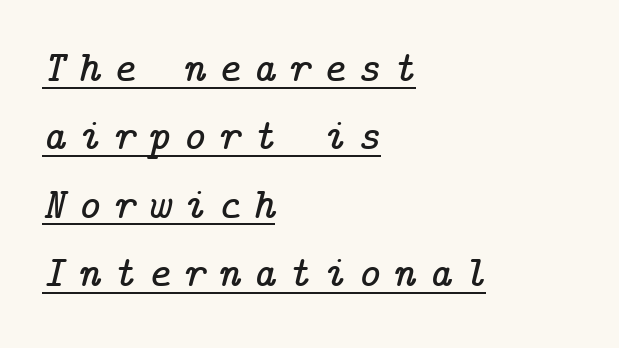
{"serif": "yes", "italic": "yes", "lean": "right", "slant_degrees": 14, "width": "normal", "stroke_contrast": "low", "x_height": "medium", "underline": "yes", "align": "left", "line_spacing": "normal", "line_spacing_ratio": 1.59, "letter_spacing": "wide", "letter_spacing_em": 0.29, "glyph_px": 43}
